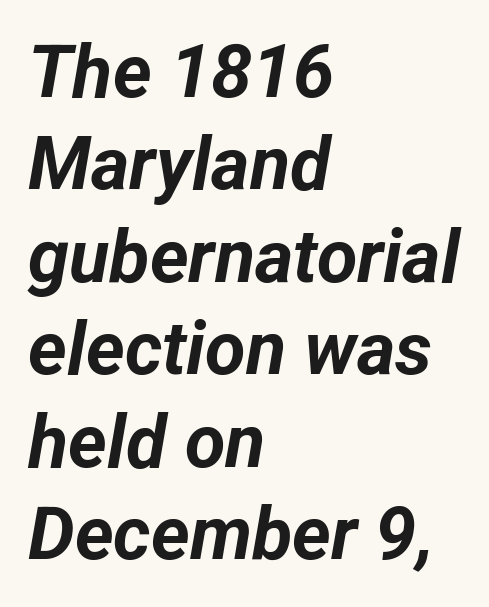
Q: Is the text bold? A: Yes.
Q: Is the text italic (slanted)? A: Yes, it leans right by about 12 degrees.
Q: Is the text underlined? A: No.
Q: How is the paragraph aligned? A: Left-aligned.
Q: Is the spacing between letters normal or unusually wide? A: Normal.
Q: Is the spacing between lines tight, normal or loose? A: Normal.
Q: Width (condensed, normal, or wide)? A: Normal.
Q: Stroke contrast? A: Low.
Q: x-height? A: Medium.
Q: Monospaced? A: No.
